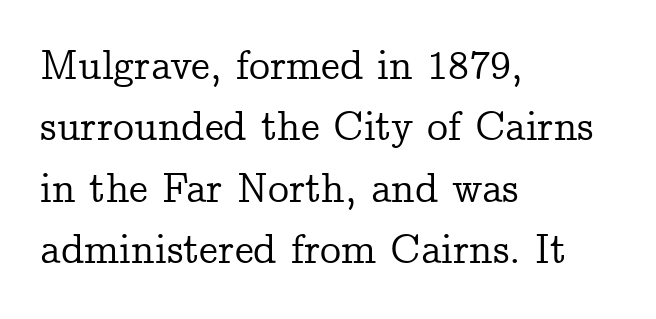
Q: Is the text italic (slanted)? A: No, it is upright.
Q: Is the typeface a serif or a sans-serif typeface? A: Serif.
Q: Is the text underlined? A: No.
Q: How is the paragraph aligned? A: Left-aligned.
Q: Is the spacing between letters normal or unusually wide? A: Normal.
Q: Is the spacing between lines tight, normal or loose? A: Normal.
Q: Width (condensed, normal, or wide)? A: Normal.
Q: Stroke contrast? A: Low.
Q: x-height? A: Medium.
Q: Monospaced? A: No.
